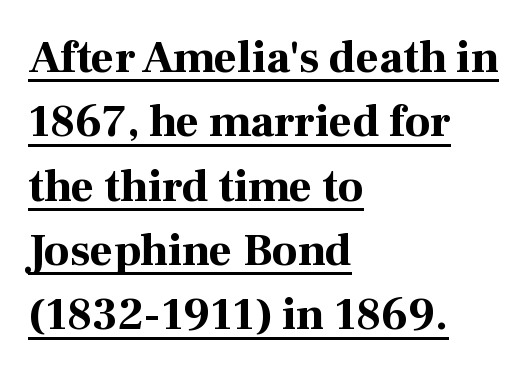
{"serif": "yes", "italic": "no", "bold": "yes", "weight": "bold", "width": "normal", "stroke_contrast": "high", "x_height": "medium", "monospaced": "no", "underline": "yes", "align": "left", "line_spacing": "normal", "line_spacing_ratio": 1.43, "letter_spacing": "normal", "letter_spacing_em": 0.0, "glyph_px": 45}
